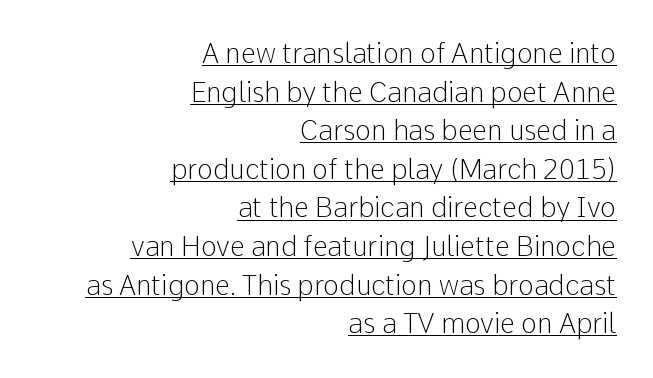
{"italic": "no", "bold": "no", "underline": "yes", "align": "right", "line_spacing": "normal", "line_spacing_ratio": 1.43, "letter_spacing": "normal", "letter_spacing_em": 0.0, "glyph_px": 27}
